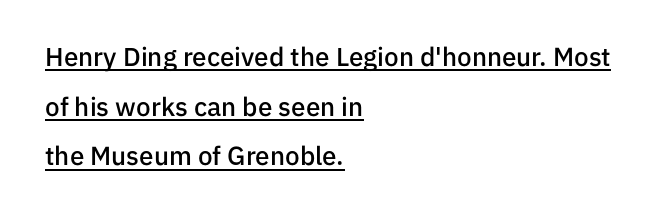
{"italic": "no", "bold": "semi", "underline": "yes", "align": "left", "line_spacing": "loose", "line_spacing_ratio": 1.91, "letter_spacing": "normal", "letter_spacing_em": 0.0, "glyph_px": 26}
